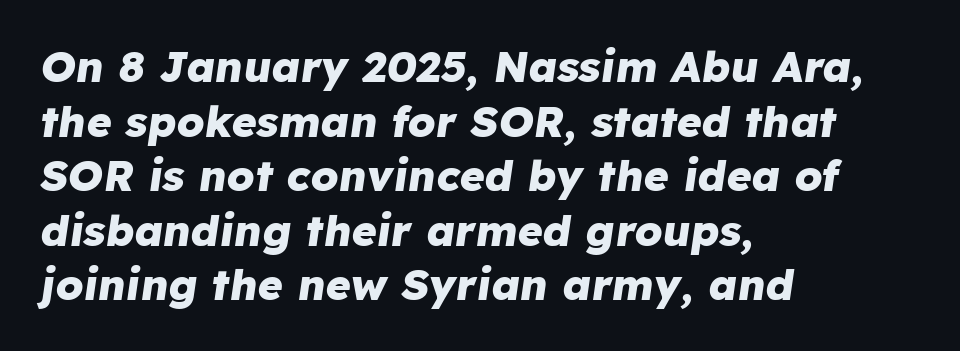
{"italic": "yes", "lean": "right", "slant_degrees": 8, "bold": "yes", "weight": "heavy", "width": "normal", "stroke_contrast": "low", "x_height": "medium", "monospaced": "no", "underline": "no", "align": "left", "line_spacing": "normal", "line_spacing_ratio": 1.27, "letter_spacing": "normal", "letter_spacing_em": 0.0, "glyph_px": 43}
